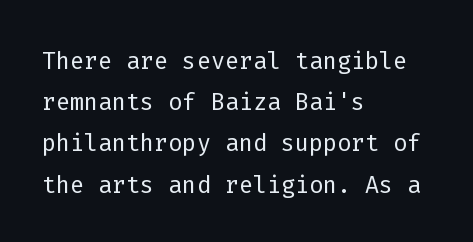
Q: Is the text bold? A: No.
Q: Is the text italic (slanted)? A: No, it is upright.
Q: Is the typeface a serif or a sans-serif typeface? A: Sans-serif.
Q: Is the text underlined? A: No.
Q: How is the paragraph aligned? A: Left-aligned.
Q: Is the spacing between letters normal or unusually wide? A: Normal.
Q: Is the spacing between lines tight, normal or loose? A: Normal.
Q: Width (condensed, normal, or wide)? A: Normal.
Q: Stroke contrast? A: Low.
Q: x-height? A: Medium.
Q: Monospaced? A: Yes.
